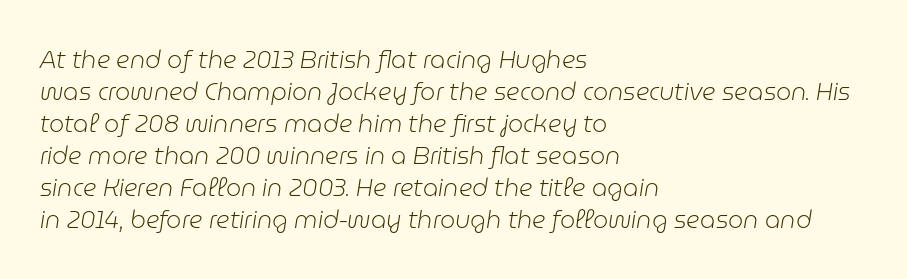
The image shows 24 px text type, italic (leaning right); set left-aligned, normal line spacing (1.33x), normal letter spacing, not underlined.
